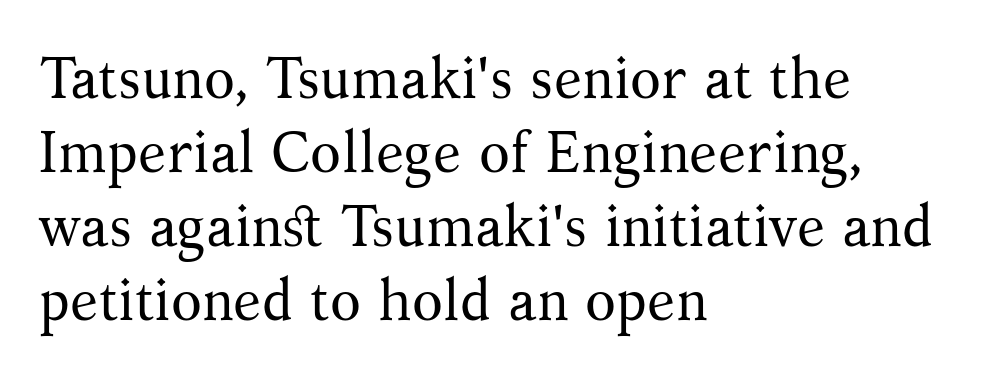
A typesetter would call this proportional, since set widths differ per character. Nobody drew a line under any word here. This sample is left-justified, so line endings fall wherever the words run out. A normal amount of white space separates one row of letters from the next.
